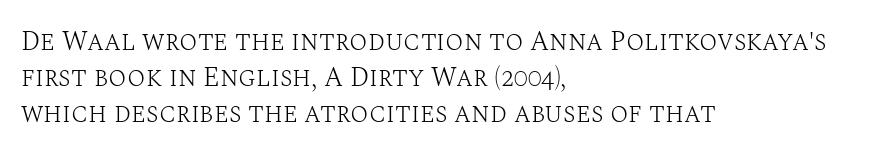
{"italic": "no", "bold": "no", "underline": "no", "align": "left", "line_spacing": "normal", "line_spacing_ratio": 1.33, "letter_spacing": "normal", "letter_spacing_em": 0.0, "glyph_px": 27}
